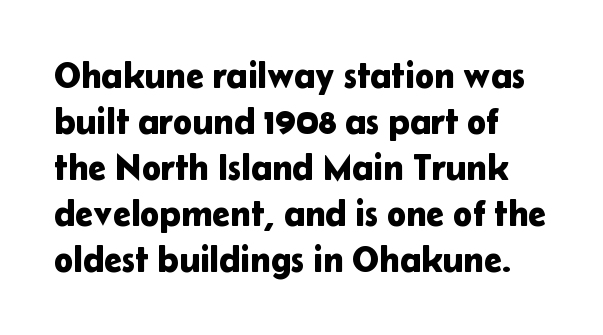
Q: Is the text italic (slanted)? A: No, it is upright.
Q: Is the typeface a serif or a sans-serif typeface? A: Sans-serif.
Q: Is the text underlined? A: No.
Q: How is the paragraph aligned? A: Left-aligned.
Q: Is the spacing between letters normal or unusually wide? A: Normal.
Q: Is the spacing between lines tight, normal or loose? A: Normal.
Q: Width (condensed, normal, or wide)? A: Normal.
Q: Stroke contrast? A: Low.
Q: x-height? A: Medium.
Q: Monospaced? A: No.
